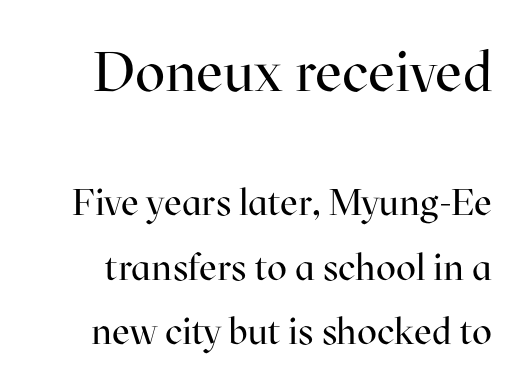
Q: Is the text bold? A: No.
Q: Is the text italic (slanted)? A: No, it is upright.
Q: Is the typeface a serif or a sans-serif typeface? A: Serif.
Q: Is the text underlined? A: No.
Q: Is the spacing between letters normal or unusually wide? A: Normal.
Q: Which block of text is set in a larger size, the first (top) or the second (bottom)? A: The first (top) one.
Q: Width (condensed, normal, or wide)? A: Normal.
Q: Stroke contrast? A: High.
Q: x-height? A: Medium.
Q: Monospaced? A: No.
